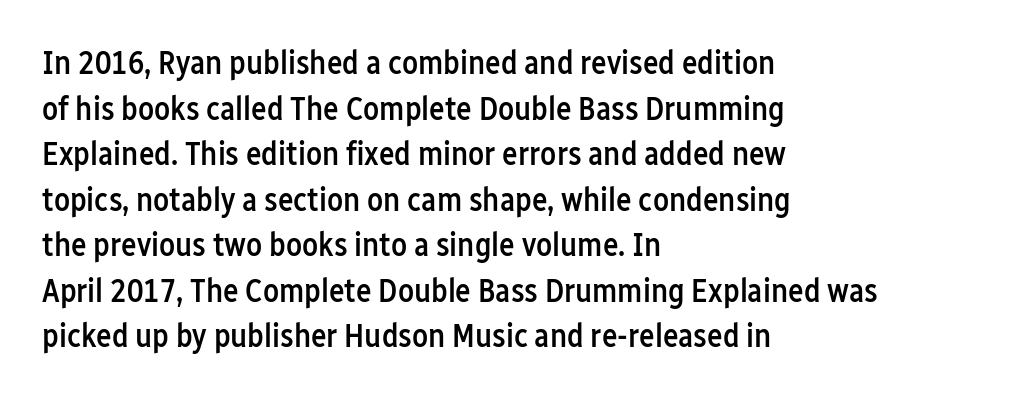
The image shows 33 px semibold, condensed sans-serif type, upright; set left-aligned, normal line spacing (1.38x), normal letter spacing, not underlined; low stroke contrast and a medium x-height.
